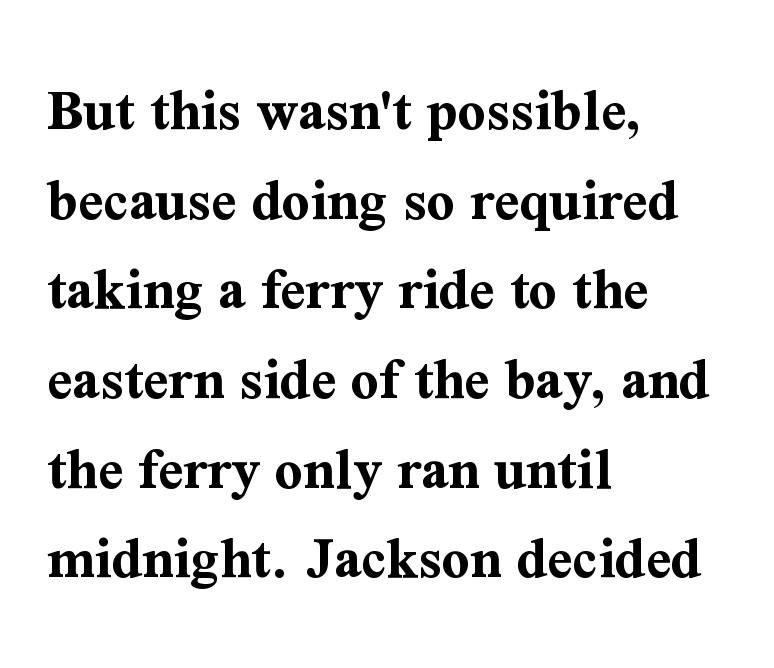
The image shows 61 px bold serif type, upright; set left-aligned, normal line spacing (1.47x), normal letter spacing, not underlined; medium stroke contrast and a medium x-height.
